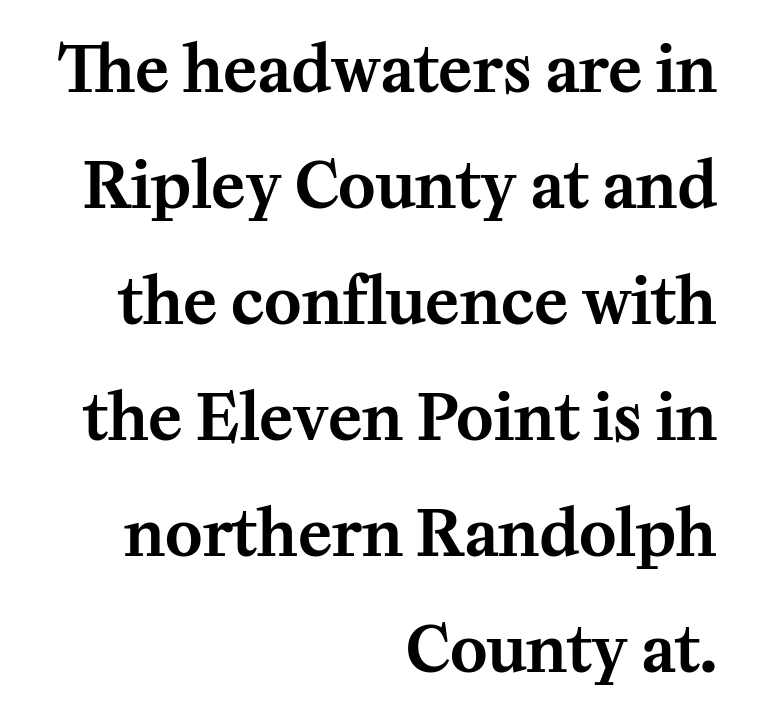
The image shows 63 px serif type, upright; set right-aligned, line spacing 1.84x, normal letter spacing, not underlined; medium stroke contrast and a medium x-height.
